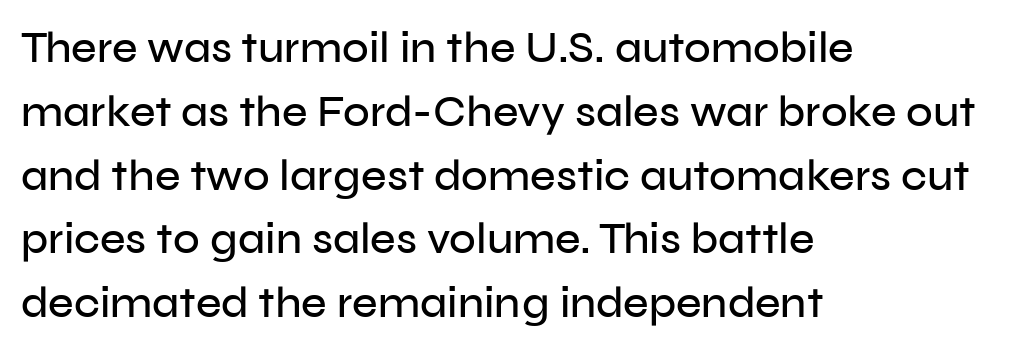
The image shows 44 px sans-serif type, upright; set left-aligned, normal line spacing (1.45x), normal letter spacing, not underlined; low stroke contrast and a medium x-height.
